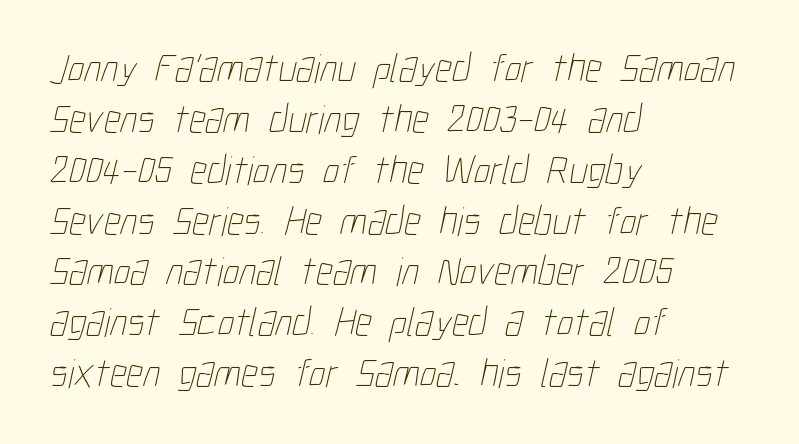
{"bold": "no", "weight": "thin", "width": "condensed", "stroke_contrast": "low", "x_height": "medium", "monospaced": "no", "underline": "no", "align": "left", "line_spacing_ratio": 1.24, "letter_spacing": "normal", "letter_spacing_em": 0.0, "glyph_px": 41}
